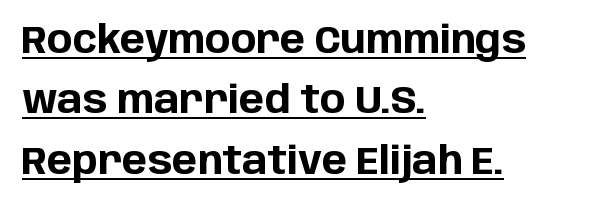
{"serif": "no", "italic": "no", "bold": "yes", "weight": "bold", "width": "normal", "stroke_contrast": "low", "x_height": "large", "monospaced": "no", "underline": "yes", "align": "left", "line_spacing": "normal", "line_spacing_ratio": 1.59, "letter_spacing": "normal", "letter_spacing_em": 0.0, "glyph_px": 38}
